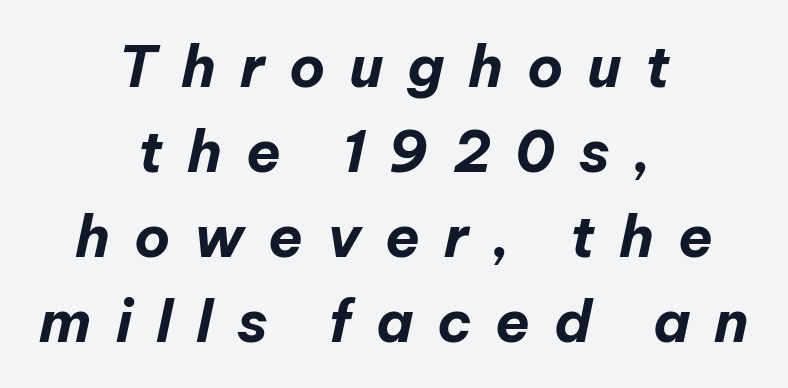
{"italic": "yes", "lean": "right", "slant_degrees": 12, "bold": "yes", "weight": "bold", "width": "normal", "stroke_contrast": "low", "x_height": "medium", "monospaced": "no", "underline": "no", "align": "center", "line_spacing": "normal", "line_spacing_ratio": 1.49, "letter_spacing": "wide", "letter_spacing_em": 0.42, "glyph_px": 57}
